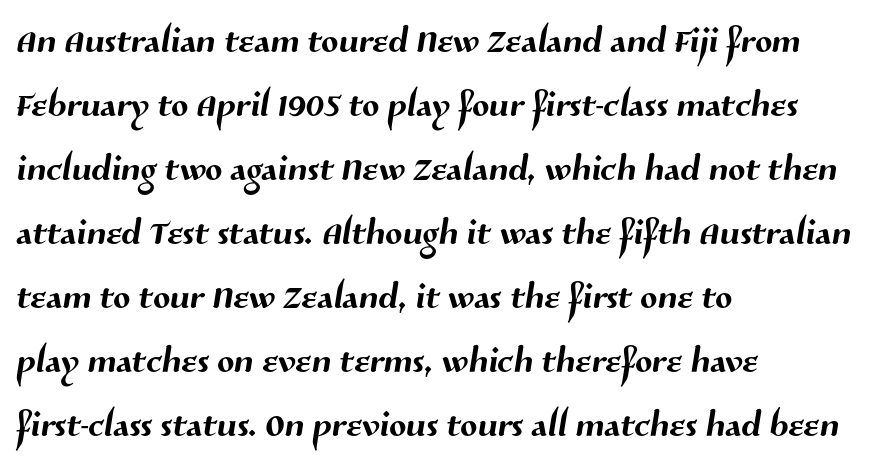
Type style note: lacks serifs. Underlining? Definitely not there. Line spacing here is normal. The tracking reads as untouched default to a designer's eye. The passage shown is typed in a proportional face where columns would drift.
